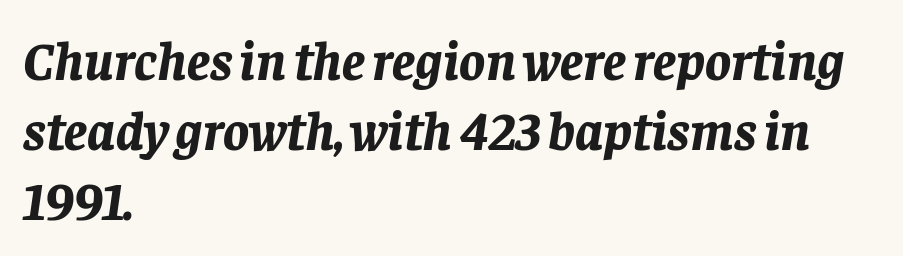
Q: Is the text bold? A: Yes.
Q: Is the text italic (slanted)? A: Yes, it leans right by about 8 degrees.
Q: Is the text underlined? A: No.
Q: How is the paragraph aligned? A: Left-aligned.
Q: Is the spacing between letters normal or unusually wide? A: Normal.
Q: Is the spacing between lines tight, normal or loose? A: Normal.
Q: Width (condensed, normal, or wide)? A: Normal.
Q: Stroke contrast? A: Low.
Q: x-height? A: Large.
Q: Monospaced? A: No.
